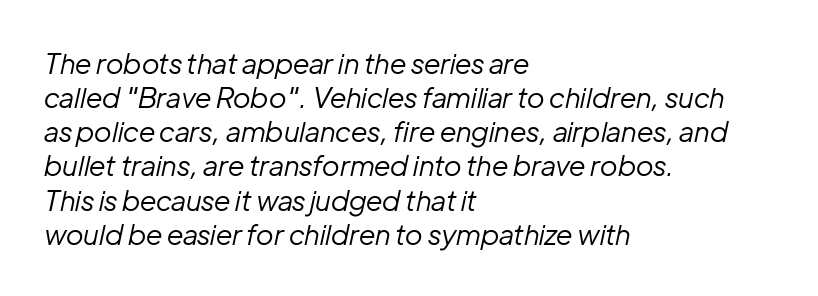
Q: Is the text bold? A: No.
Q: Is the text italic (slanted)? A: Yes, it leans right by about 12 degrees.
Q: Is the text underlined? A: No.
Q: How is the paragraph aligned? A: Left-aligned.
Q: Is the spacing between letters normal or unusually wide? A: Normal.
Q: Width (condensed, normal, or wide)? A: Normal.
Q: Stroke contrast? A: Low.
Q: x-height? A: Medium.
Q: Monospaced? A: No.
